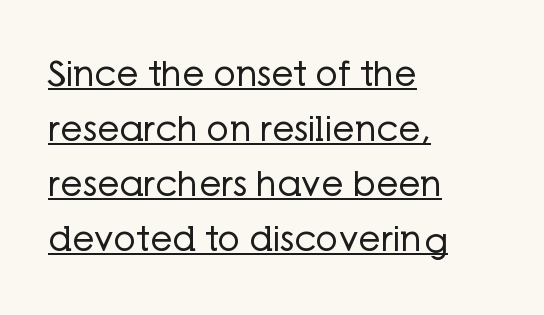
The image shows 35 px regular-weight sans-serif type, upright; set left-aligned, normal line spacing (1.57x), normal letter spacing, underlined; low stroke contrast and a medium x-height.
